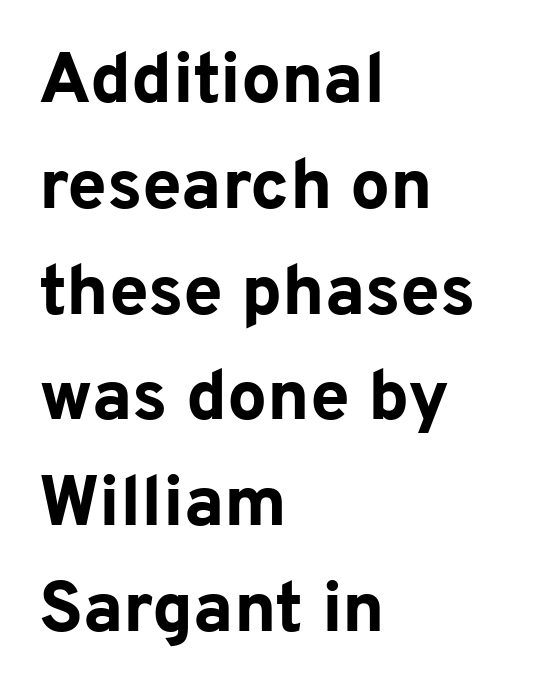
{"serif": "no", "italic": "no", "bold": "yes", "weight": "bold", "width": "normal", "stroke_contrast": "low", "x_height": "medium", "monospaced": "no", "underline": "no", "align": "left", "line_spacing": "normal", "line_spacing_ratio": 1.49, "letter_spacing": "normal", "letter_spacing_em": 0.0, "glyph_px": 71}
